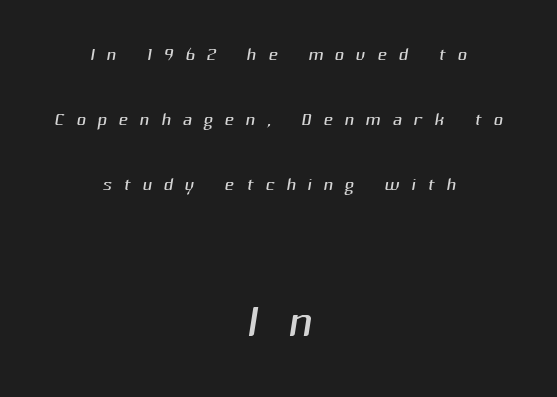
{"serif": "no", "bold": "no", "weight": "light", "width": "normal", "stroke_contrast": "medium", "x_height": "medium", "monospaced": "no", "underline": "no", "align": "center", "line_spacing": "loose", "line_spacing_ratio": 2.5, "letter_spacing": "wide", "letter_spacing_em": 0.45, "larger_block": "second", "size_ratio": 2.54, "glyph_px": 66}
